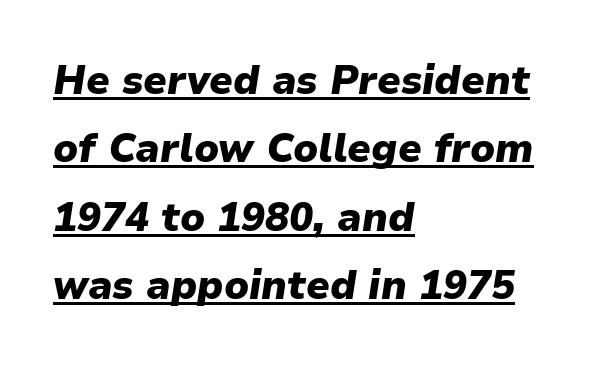
The image shows 40 px heavy type, italic (leaning right); set left-aligned, line spacing 1.71x, normal letter spacing, underlined; low stroke contrast and a medium x-height.
